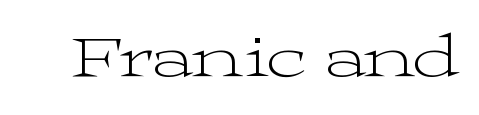
The image shows 62 px light, wide serif type, upright; set normal letter spacing, not underlined; medium stroke contrast and a medium x-height.
